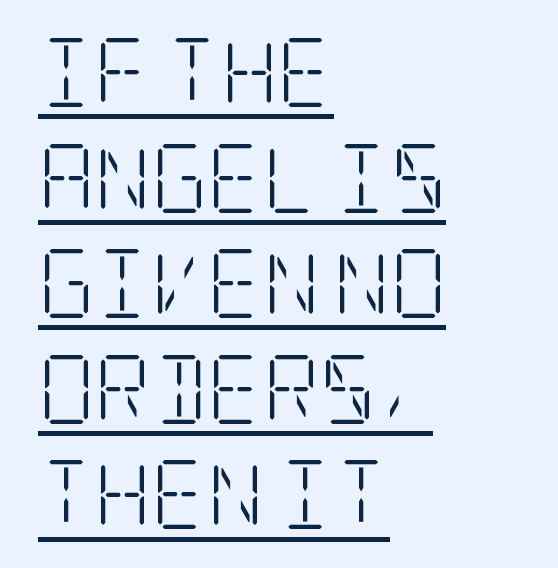
Q: Is the text bold? A: No.
Q: Is the text italic (slanted)? A: No, it is upright.
Q: Is the typeface a serif or a sans-serif typeface? A: Serif.
Q: Is the text underlined? A: Yes.
Q: How is the paragraph aligned? A: Left-aligned.
Q: Is the spacing between letters normal or unusually wide? A: Normal.
Q: Is the spacing between lines tight, normal or loose? A: Normal.
Q: Width (condensed, normal, or wide)? A: Condensed.
Q: Stroke contrast? A: Low.
Q: x-height? A: Large.
